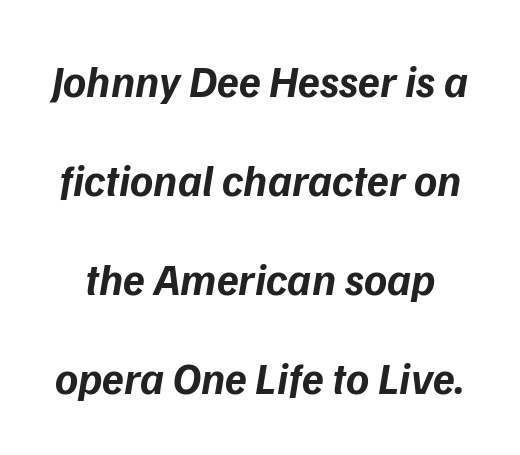
Q: Is the text bold? A: Yes.
Q: Is the text italic (slanted)? A: Yes, it leans right by about 9 degrees.
Q: Is the text underlined? A: No.
Q: Is the spacing between letters normal or unusually wide? A: Normal.
Q: Is the spacing between lines tight, normal or loose? A: Loose.
Q: Width (condensed, normal, or wide)? A: Normal.
Q: Stroke contrast? A: Low.
Q: x-height? A: Medium.
Q: Monospaced? A: No.
